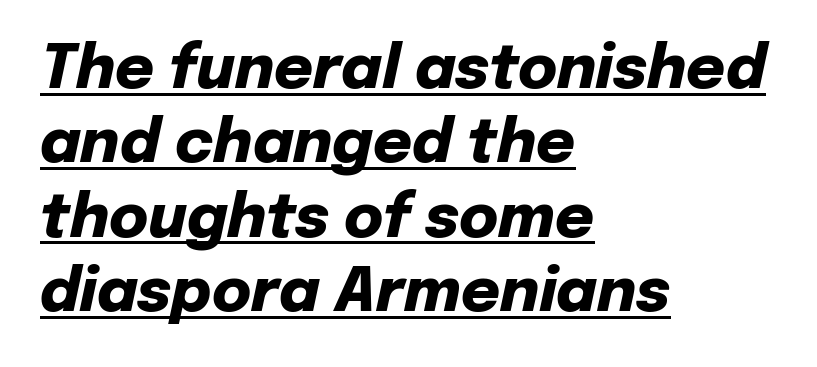
The image shows 60 px heavy type, italic (leaning right); set left-aligned, line spacing 1.24x, normal letter spacing, underlined; low stroke contrast and a medium x-height.
